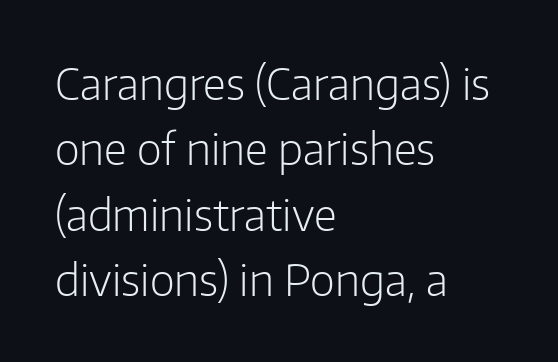
The image shows 43 px light sans-serif type, upright; set left-aligned, normal line spacing (1.52x), normal letter spacing, not underlined; low stroke contrast and a medium x-height.
